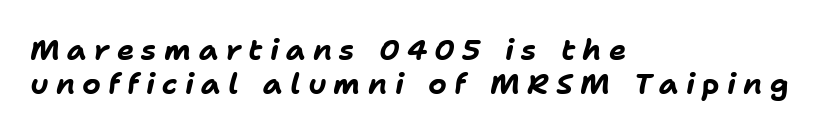
The image shows 29 px bold type, italic (leaning right); set left-aligned, line spacing 1.18x, unusually wide letter spacing (+0.25 em), not underlined; low stroke contrast and a medium x-height.
